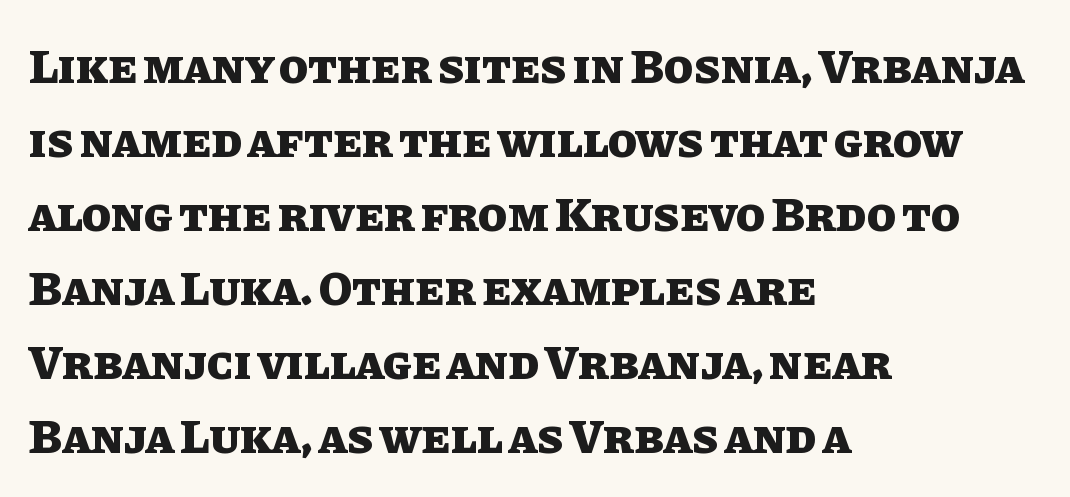
The image shows 48 px heavy type, upright; set left-aligned, normal line spacing (1.54x), normal letter spacing, not underlined; low stroke contrast and a large x-height.
